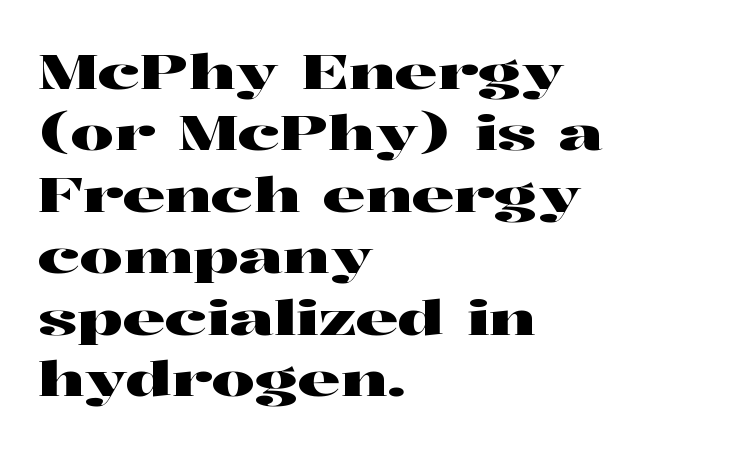
{"serif": "yes", "italic": "no", "width": "wide", "stroke_contrast": "high", "x_height": "medium", "monospaced": "no", "underline": "no", "align": "left", "line_spacing": "normal", "line_spacing_ratio": 1.28, "letter_spacing": "normal", "letter_spacing_em": 0.0, "glyph_px": 48}
